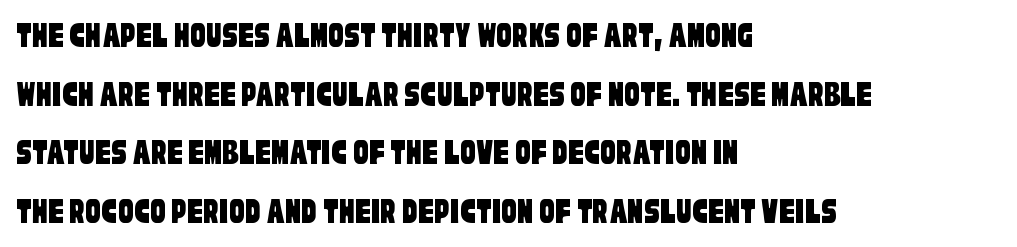
The image shows 38 px condensed sans-serif type; set left-aligned, normal line spacing (1.54x), normal letter spacing, not underlined; low stroke contrast and a large x-height.
